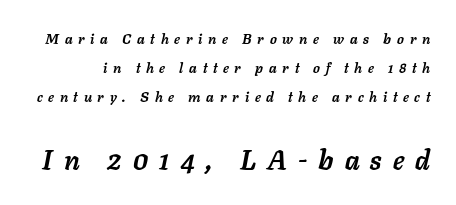
The image shows 27 px bold type, italic (leaning right); set loose line spacing (2.08x), unusually wide letter spacing (+0.41 em), not underlined; the second (bottom) block is 1.93x larger.
